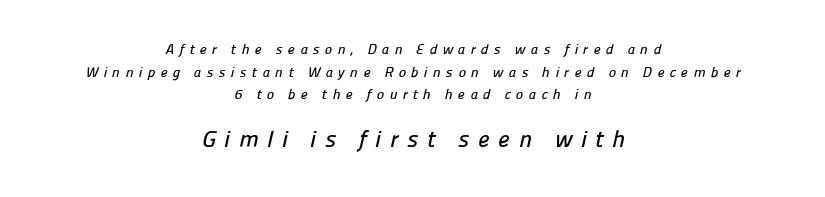
{"underline": "no", "align": "center", "line_spacing": "normal", "line_spacing_ratio": 1.62, "letter_spacing": "wide", "letter_spacing_em": 0.38, "larger_block": "second", "size_ratio": 1.64, "glyph_px": 23}
